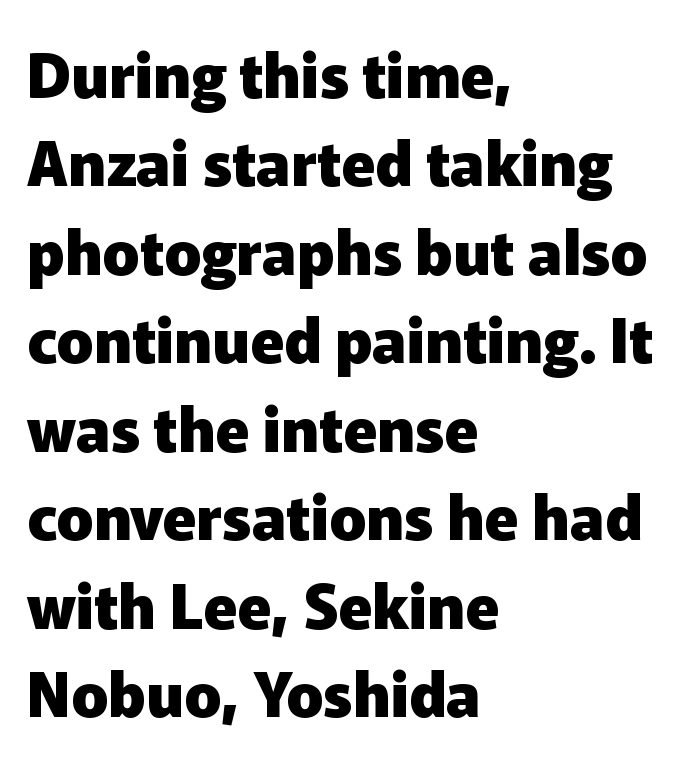
Q: Is the text bold? A: Yes.
Q: Is the text italic (slanted)? A: No, it is upright.
Q: Is the typeface a serif or a sans-serif typeface? A: Sans-serif.
Q: Is the text underlined? A: No.
Q: How is the paragraph aligned? A: Left-aligned.
Q: Is the spacing between letters normal or unusually wide? A: Normal.
Q: Is the spacing between lines tight, normal or loose? A: Normal.
Q: Width (condensed, normal, or wide)? A: Normal.
Q: Stroke contrast? A: Low.
Q: x-height? A: Medium.
Q: Monospaced? A: No.
